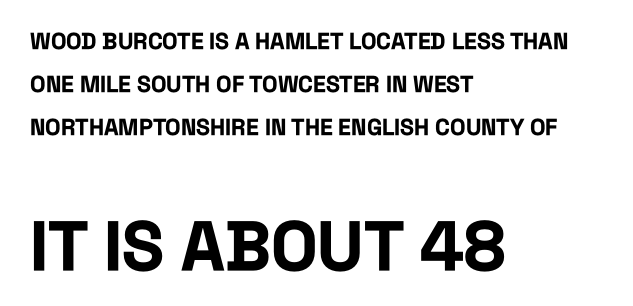
Q: Is the text bold? A: Yes.
Q: Is the text italic (slanted)? A: No, it is upright.
Q: Is the typeface a serif or a sans-serif typeface? A: Sans-serif.
Q: Is the text underlined? A: No.
Q: How is the paragraph aligned? A: Left-aligned.
Q: Is the spacing between letters normal or unusually wide? A: Normal.
Q: Which block of text is set in a larger size, the first (top) or the second (bottom)? A: The second (bottom) one.
Q: Width (condensed, normal, or wide)? A: Condensed.
Q: Stroke contrast? A: Low.
Q: x-height? A: Large.
Q: Monospaced? A: No.
